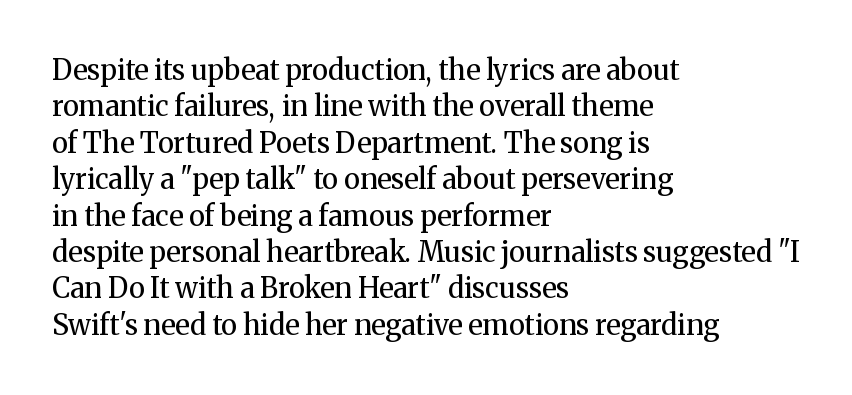
{"serif": "yes", "italic": "no", "bold": "no", "weight": "regular", "width": "normal", "stroke_contrast": "medium", "x_height": "medium", "monospaced": "no", "underline": "no", "align": "left", "line_spacing": "normal", "line_spacing_ratio": 1.3, "letter_spacing": "normal", "letter_spacing_em": 0.0, "glyph_px": 28}
